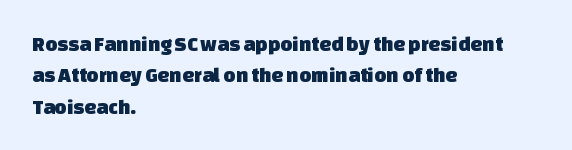
The image shows 21 px text type; set left-aligned, normal line spacing (1.5x), normal letter spacing, not underlined.
